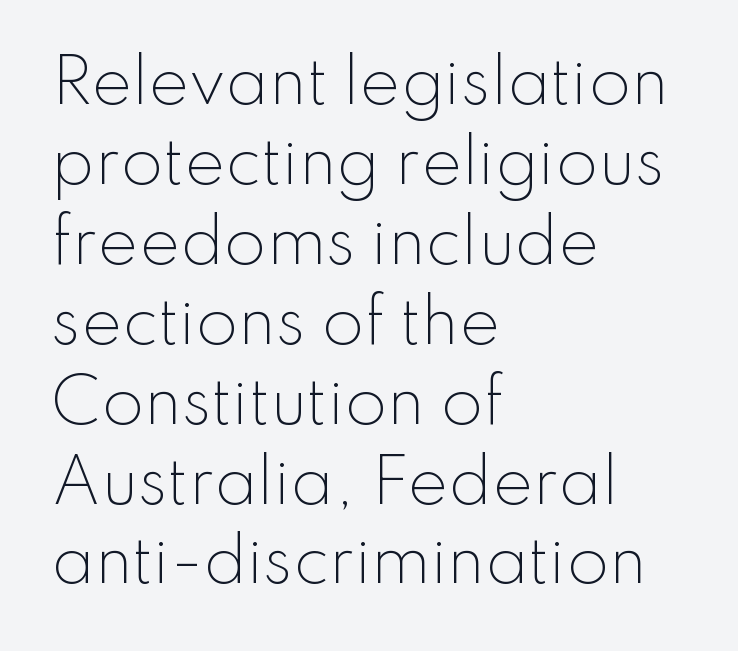
A sans-serif font was chosen for this passage. This is not heavy type; no bold has been used. The passage is arranged the way most books set body copy — flush left. If you measured baseline to baseline, you'd find a middling distance. The horizontal fit of the characters is conventional and even. The lettering holds an erect, upright posture throughout.
